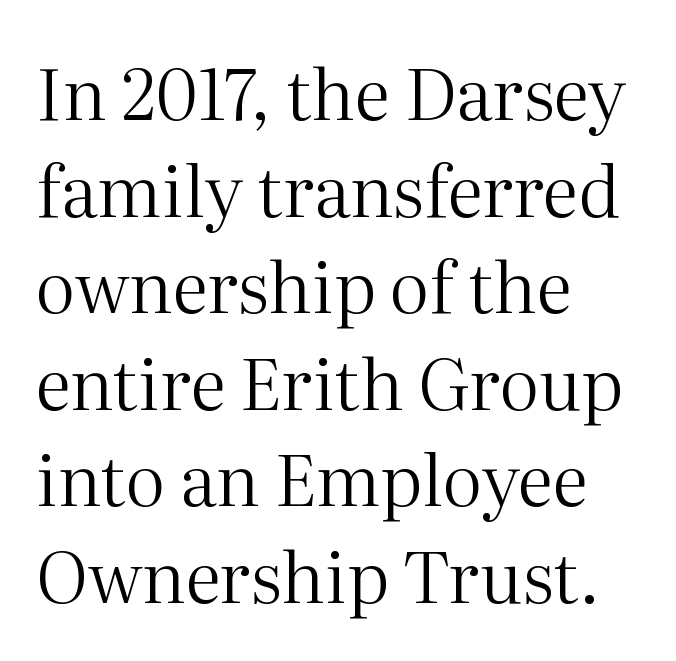
{"serif": "yes", "italic": "no", "bold": "no", "weight": "regular", "width": "normal", "stroke_contrast": "medium", "x_height": "medium", "monospaced": "no", "underline": "no", "align": "left", "line_spacing": "normal", "line_spacing_ratio": 1.36, "letter_spacing": "normal", "letter_spacing_em": 0.0, "glyph_px": 71}
